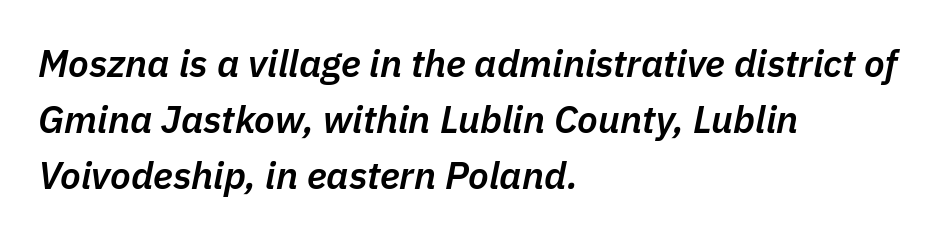
{"italic": "yes", "lean": "right", "slant_degrees": 11, "bold": "semi", "weight": "semibold", "width": "normal", "stroke_contrast": "low", "x_height": "medium", "monospaced": "no", "underline": "no", "align": "left", "line_spacing": "normal", "line_spacing_ratio": 1.48, "letter_spacing": "normal", "letter_spacing_em": 0.0, "glyph_px": 38}
